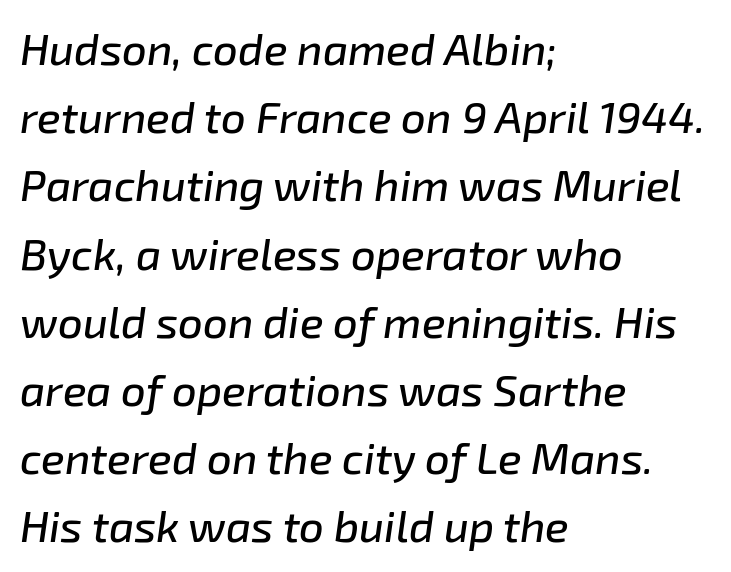
The image shows 44 px text type, italic (leaning right); set left-aligned, normal line spacing (1.55x), normal letter spacing, not underlined; low stroke contrast and a medium x-height.
